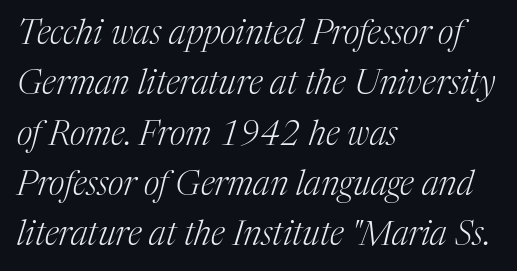
Stems here are at most as thick as an everyday book face. Type without underlining. Italic: yes, the glyphs are oblique. The passage shown is typed in a proportional face where columns would drift.
